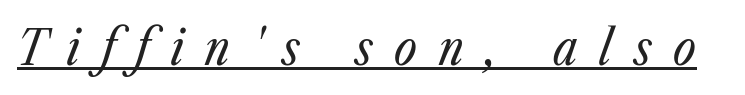
{"italic": "yes", "lean": "right", "slant_degrees": 23, "bold": "no", "weight": "regular", "width": "condensed", "stroke_contrast": "low", "x_height": "medium", "monospaced": "no", "underline": "yes", "letter_spacing": "wide", "letter_spacing_em": 0.44, "glyph_px": 49}
